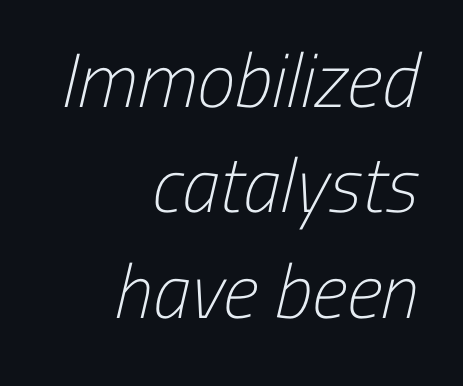
Leftover space on each line is placed entirely before the opening word. Bare-footed words on every line. You could call the tracking neutral — neither tight nor loose. Counters stay open thanks to moderate or lighter strokes. Does the leading feel generous? No, just average.
